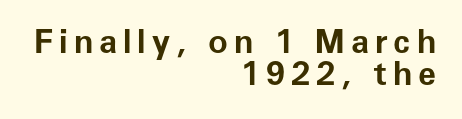
Whoever set this chose condensed vertical rhythm over breathing room. Varying glyph widths throughout — classic text-font behaviour. Which margin do the lines hug? The right one — the left edge is uneven. Caption: bold face, heavy strokes. The type sits square on the baseline with zero lean.
